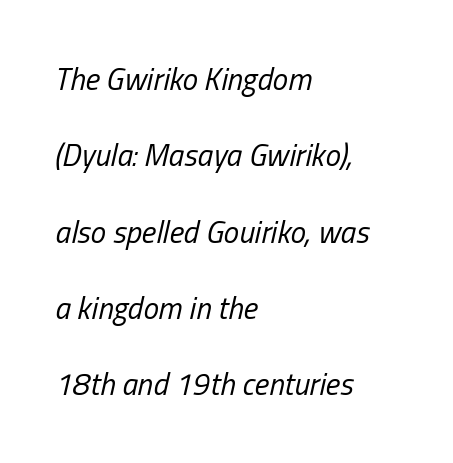
Q: Is the text bold? A: No.
Q: Is the text italic (slanted)? A: Yes, it leans right by about 13 degrees.
Q: Is the text underlined? A: No.
Q: How is the paragraph aligned? A: Left-aligned.
Q: Is the spacing between letters normal or unusually wide? A: Normal.
Q: Is the spacing between lines tight, normal or loose? A: Loose.
Q: Width (condensed, normal, or wide)? A: Condensed.
Q: Stroke contrast? A: Low.
Q: x-height? A: Medium.
Q: Monospaced? A: No.
